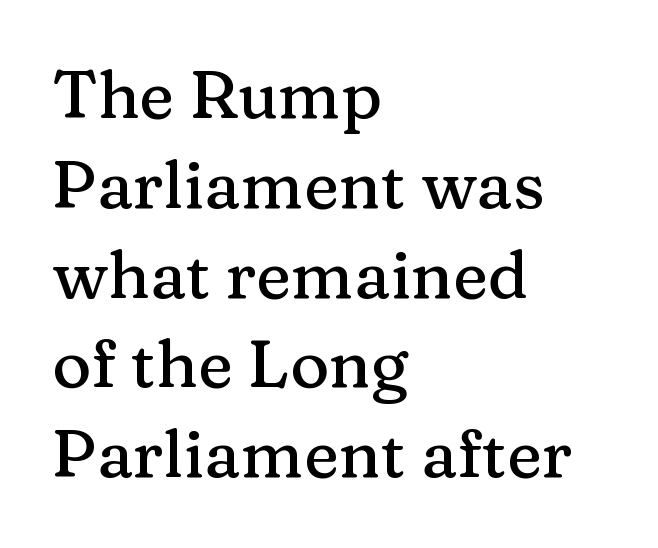
The image shows 67 px serif type, upright; set left-aligned, normal line spacing (1.34x), normal letter spacing, not underlined; medium stroke contrast and a medium x-height.
